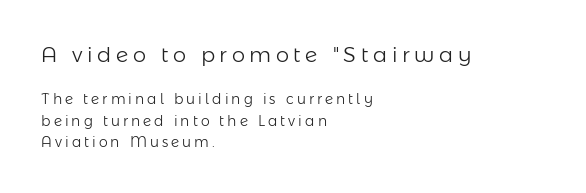
{"italic": "no", "bold": "no", "underline": "no", "align": "left", "line_spacing": "normal", "line_spacing_ratio": 1.54, "letter_spacing": "wide", "letter_spacing_em": 0.22, "larger_block": "first", "size_ratio": 1.5, "glyph_px": 21}
